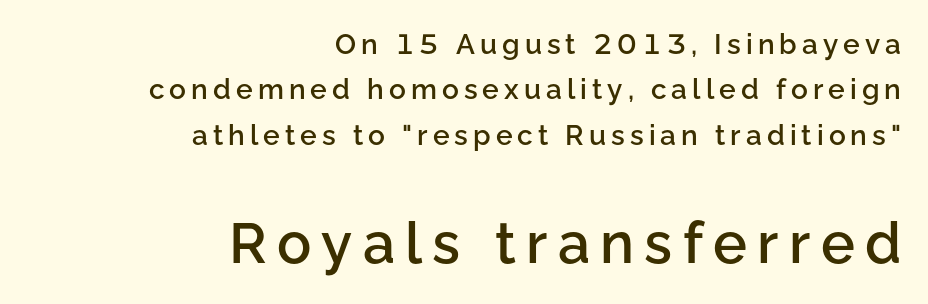
{"serif": "no", "italic": "no", "bold": "semi", "weight": "semibold", "width": "normal", "stroke_contrast": "low", "x_height": "medium", "monospaced": "no", "underline": "no", "align": "right", "line_spacing": "normal", "line_spacing_ratio": 1.62, "larger_block": "second", "size_ratio": 2.04, "glyph_px": 57}
